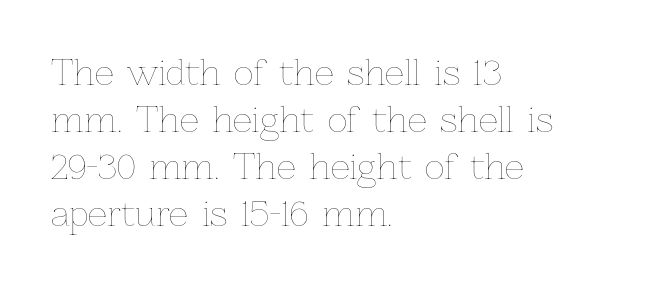
{"italic": "no", "bold": "no", "weight": "thin", "width": "normal", "stroke_contrast": "low", "x_height": "medium", "monospaced": "no", "underline": "no", "align": "left", "line_spacing": "normal", "line_spacing_ratio": 1.38, "letter_spacing": "normal", "letter_spacing_em": 0.0, "glyph_px": 34}
